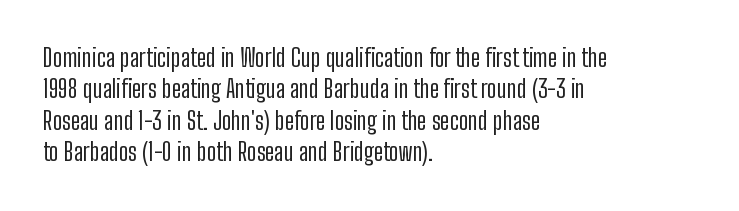
What stands out about the letter spacing? Nothing — it is the standard amount. Unmarked baselines from the first word to the last. The rendering anchors every line to the left-hand side. Regarding leading, the lines here are spaced in the standard way. Compared with a typical body face, this is equally light or lighter still. In terms of posture, this sample is upright.
